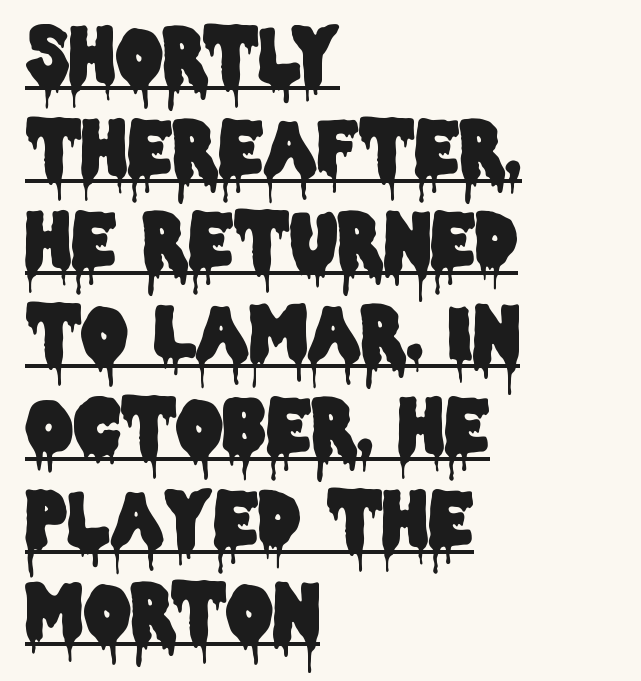
Q: Is the text italic (slanted)? A: No, it is upright.
Q: Is the typeface a serif or a sans-serif typeface? A: Sans-serif.
Q: Is the text underlined? A: Yes.
Q: How is the paragraph aligned? A: Left-aligned.
Q: Is the spacing between letters normal or unusually wide? A: Normal.
Q: Is the spacing between lines tight, normal or loose? A: Normal.
Q: Width (condensed, normal, or wide)? A: Condensed.
Q: Stroke contrast? A: Low.
Q: x-height? A: Large.
Q: Monospaced? A: No.
